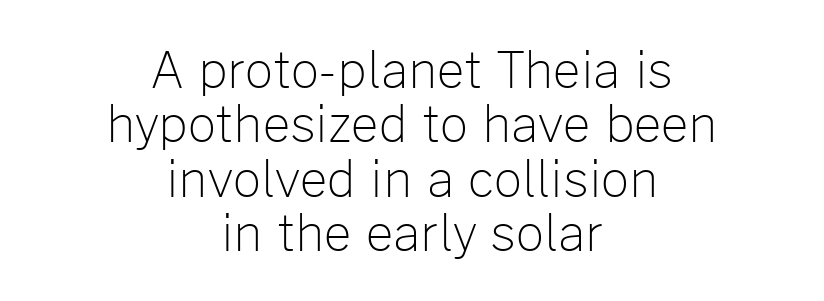
The image shows 49 px light sans-serif type, upright; set centered, tight line spacing (1.11x), normal letter spacing, not underlined; low stroke contrast and a medium x-height.
